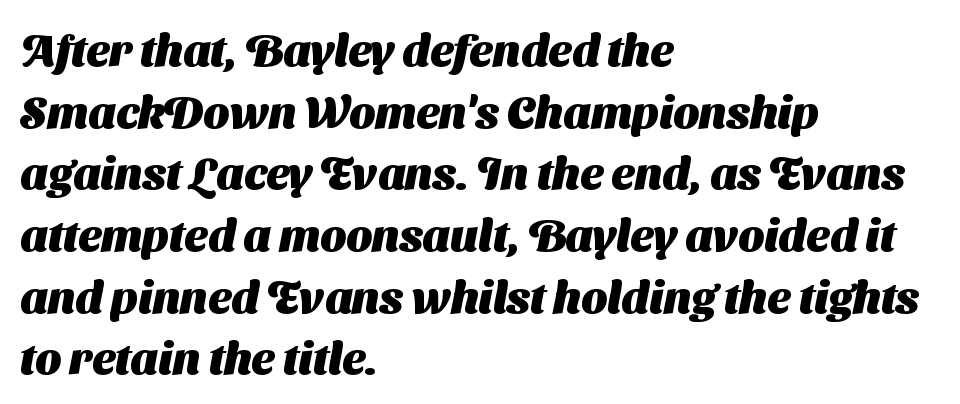
Teacher's note: observe the even left margin — that is flush-left alignment. The passage shown stacks its lines at a standard gap. The string is rendered with underlining switched off. On the weight axis this lands at bold, roughly 700.
